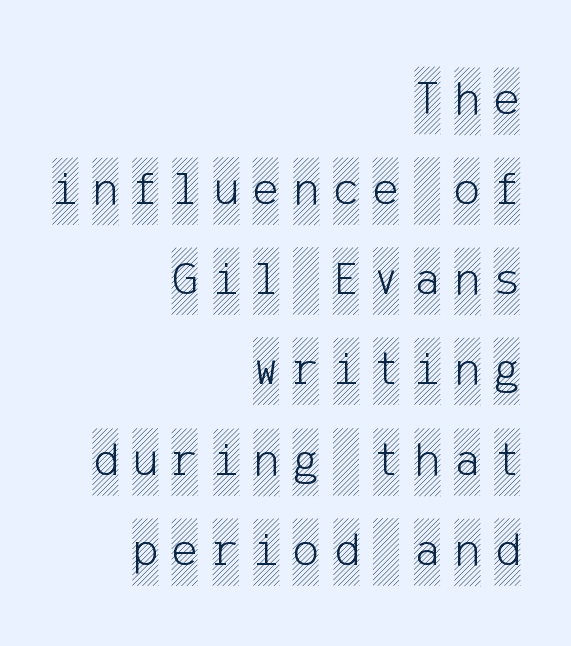
Q: Is the text italic (slanted)? A: No, it is upright.
Q: Is the text underlined? A: No.
Q: How is the paragraph aligned? A: Right-aligned.
Q: Is the spacing between letters normal or unusually wide? A: Unusually wide.
Q: Width (condensed, normal, or wide)? A: Condensed.
Q: x-height? A: Large.
